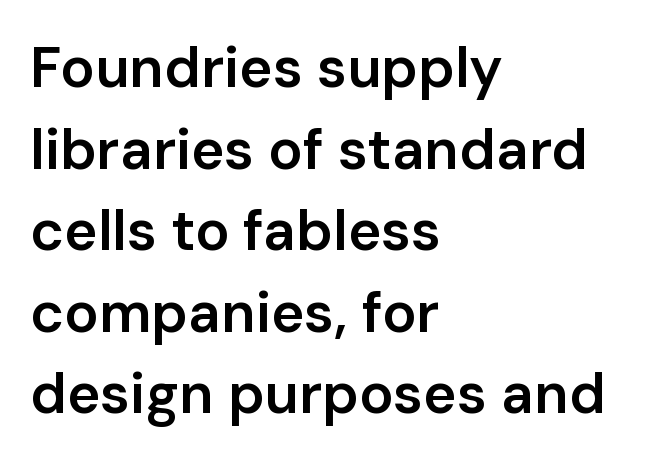
Q: Is the text bold? A: Semi-bold.
Q: Is the text italic (slanted)? A: No, it is upright.
Q: Is the typeface a serif or a sans-serif typeface? A: Sans-serif.
Q: Is the text underlined? A: No.
Q: How is the paragraph aligned? A: Left-aligned.
Q: Is the spacing between letters normal or unusually wide? A: Normal.
Q: Is the spacing between lines tight, normal or loose? A: Normal.
Q: Width (condensed, normal, or wide)? A: Normal.
Q: Stroke contrast? A: Low.
Q: x-height? A: Medium.
Q: Monospaced? A: No.
